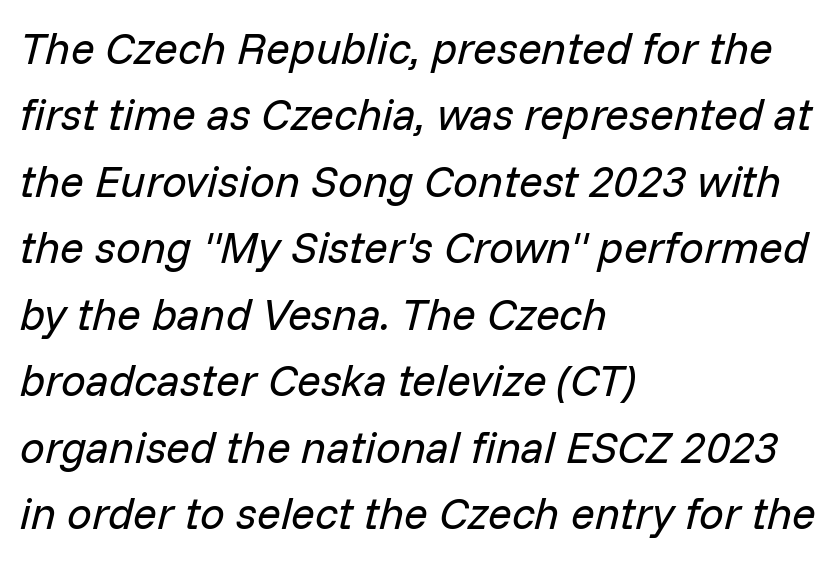
The image shows 44 px regular-weight type, italic (leaning right); set left-aligned, normal line spacing (1.51x), normal letter spacing, not underlined; low stroke contrast and a medium x-height.
